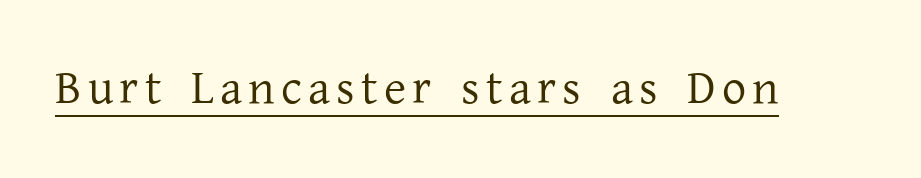
Italic? Not at all — the glyphs are vertical. Note the varied advance widths — an 'i' is clearly narrower than an 'm'. Examine the stroke ends and you'll spot serifs. Nothing heavy about these letters — not bold at all.
